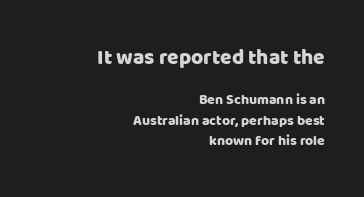
Unmarked baselines from the first word to the last. Baseline-to-baseline distance is the conventional proportion of letter height. Words appear dense and cohesive because spacing is normal. Quick note: not italic, upright.
